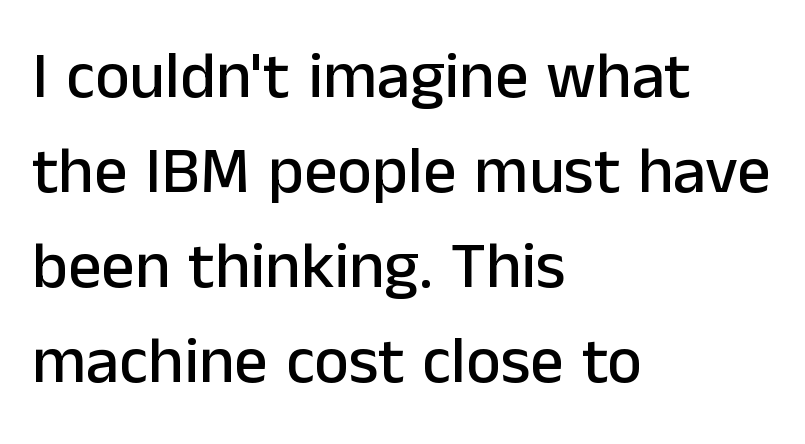
{"serif": "no", "italic": "no", "width": "normal", "stroke_contrast": "low", "x_height": "medium", "monospaced": "no", "underline": "no", "align": "left", "line_spacing": "normal", "line_spacing_ratio": 1.44, "letter_spacing": "normal", "letter_spacing_em": 0.0, "glyph_px": 66}
